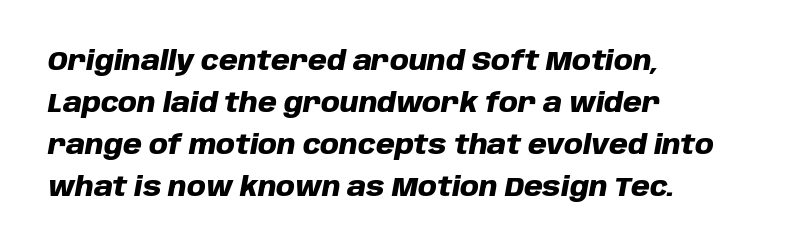
The image shows 27 px bold type, italic (leaning right); set left-aligned, normal line spacing (1.56x), normal letter spacing, not underlined.
